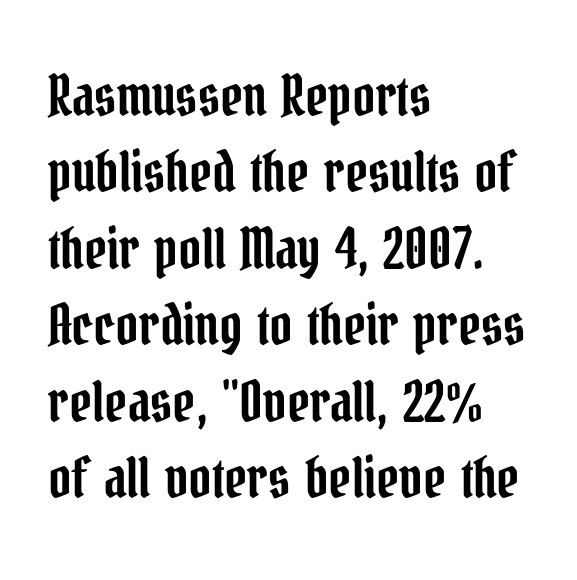
Q: Is the text italic (slanted)? A: No, it is upright.
Q: Is the typeface a serif or a sans-serif typeface? A: Serif.
Q: Is the text underlined? A: No.
Q: How is the paragraph aligned? A: Left-aligned.
Q: Is the spacing between letters normal or unusually wide? A: Normal.
Q: Is the spacing between lines tight, normal or loose? A: Normal.
Q: Width (condensed, normal, or wide)? A: Condensed.
Q: Stroke contrast? A: Low.
Q: x-height? A: Medium.
Q: Monospaced? A: No.
